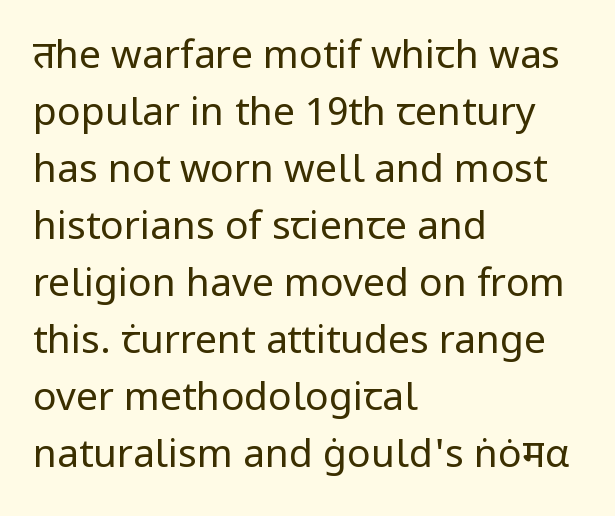
Q: Is the text bold? A: No.
Q: Is the text italic (slanted)? A: No, it is upright.
Q: Is the typeface a serif or a sans-serif typeface? A: Sans-serif.
Q: Is the text underlined? A: No.
Q: How is the paragraph aligned? A: Left-aligned.
Q: Is the spacing between letters normal or unusually wide? A: Normal.
Q: Is the spacing between lines tight, normal or loose? A: Normal.
Q: Width (condensed, normal, or wide)? A: Normal.
Q: Stroke contrast? A: Low.
Q: x-height? A: Medium.
Q: Monospaced? A: No.
